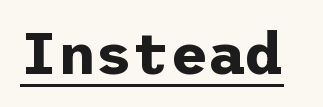
These words are printed bold, with thick strokes throughout. There is no visible air inserted between adjacent glyphs. This is underlined copy, the kind a proofreader might mark for attention. Type style note: lacks serifs. Ordinary non-slanted type is in use.
